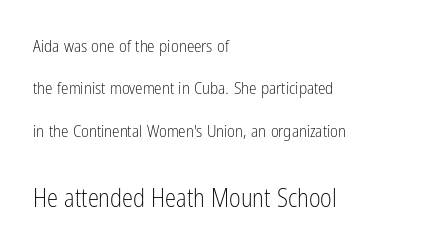
{"italic": "no", "bold": "no", "underline": "no", "align": "left", "line_spacing": "loose", "line_spacing_ratio": 2.49, "letter_spacing": "normal", "letter_spacing_em": 0.0, "larger_block": "second", "size_ratio": 1.47, "glyph_px": 25}
